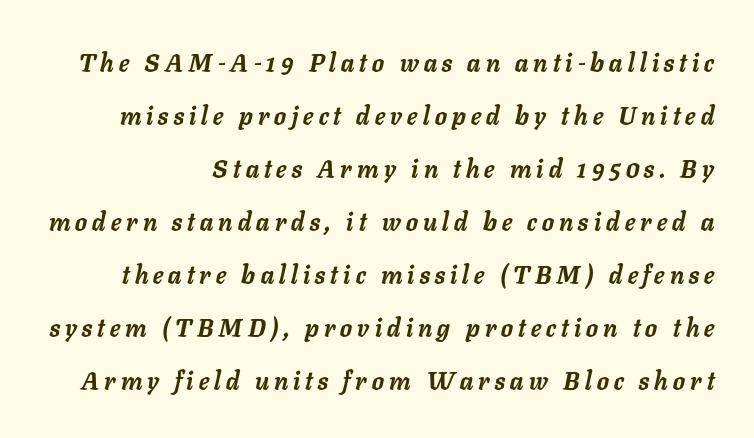
The image shows 25 px bold type, italic (leaning right); set loose line spacing (2.12x), unusually wide letter spacing (+0.21 em), not underlined.
